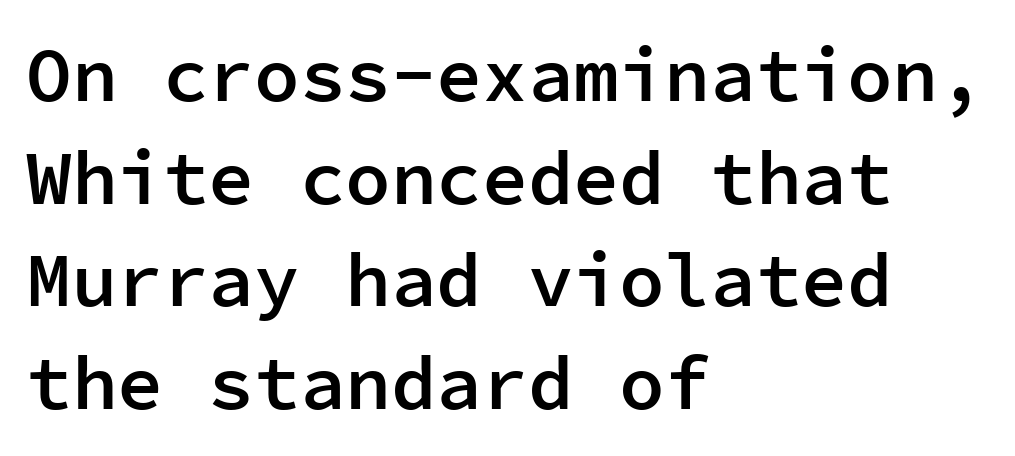
{"serif": "no", "italic": "no", "bold": "semi", "weight": "semibold", "width": "normal", "stroke_contrast": "low", "x_height": "medium", "monospaced": "yes", "underline": "no", "align": "left", "line_spacing": "normal", "line_spacing_ratio": 1.35, "letter_spacing": "normal", "letter_spacing_em": 0.0, "glyph_px": 76}
